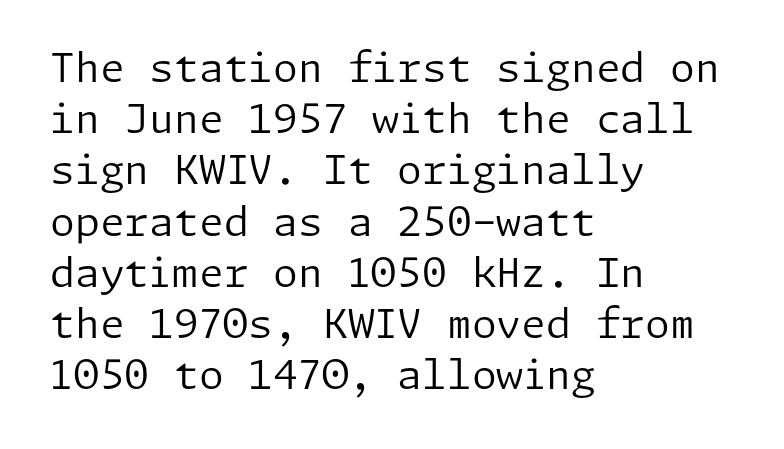
The image shows 40 px regular-weight sans-serif type, upright; set left-aligned, normal line spacing (1.28x), normal letter spacing, not underlined; low stroke contrast and a medium x-height.
